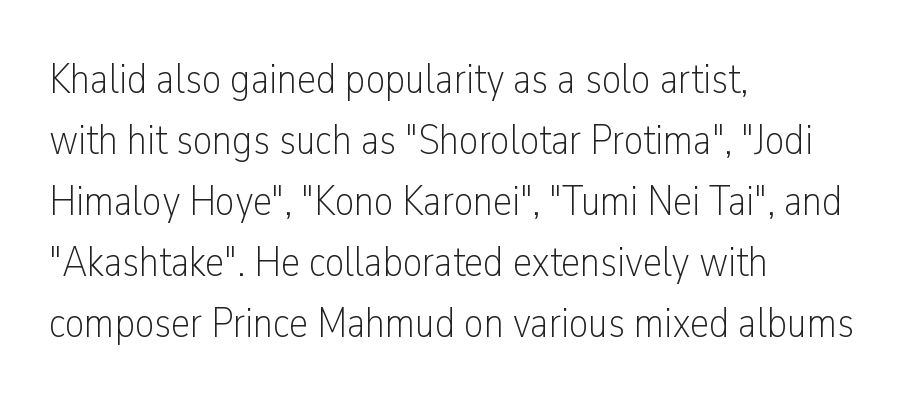
Q: Is the text bold? A: No.
Q: Is the text italic (slanted)? A: No, it is upright.
Q: Is the typeface a serif or a sans-serif typeface? A: Sans-serif.
Q: Is the text underlined? A: No.
Q: How is the paragraph aligned? A: Left-aligned.
Q: Is the spacing between letters normal or unusually wide? A: Normal.
Q: Is the spacing between lines tight, normal or loose? A: Normal.
Q: Width (condensed, normal, or wide)? A: Condensed.
Q: Stroke contrast? A: Low.
Q: x-height? A: Medium.
Q: Monospaced? A: No.
